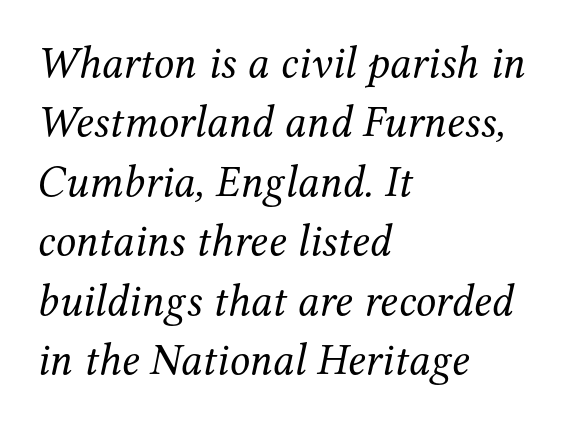
The image shows 45 px regular-weight serif type, italic (leaning right); set left-aligned, normal line spacing (1.32x), normal letter spacing, not underlined; medium stroke contrast and a medium x-height.
